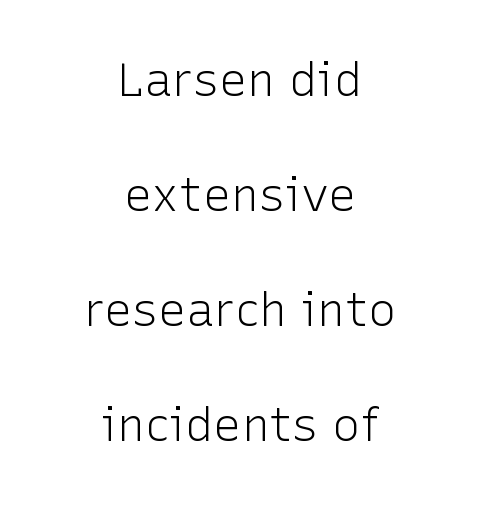
{"serif": "no", "italic": "no", "bold": "no", "weight": "light", "width": "normal", "stroke_contrast": "low", "x_height": "medium", "monospaced": "no", "underline": "no", "align": "center", "line_spacing": "loose", "line_spacing_ratio": 2.45, "letter_spacing": "normal", "letter_spacing_em": 0.0, "glyph_px": 47}
